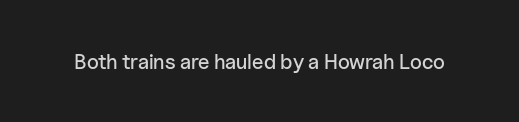
Q: Is the text italic (slanted)? A: No, it is upright.
Q: Is the text underlined? A: No.
Q: Is the spacing between letters normal or unusually wide? A: Normal.
